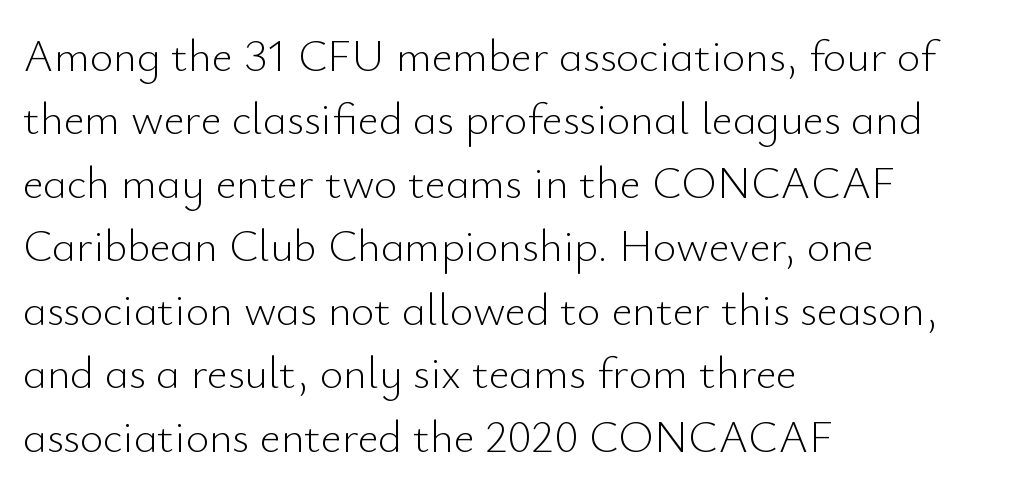
The image shows 45 px light sans-serif type, upright; set left-aligned, normal line spacing (1.41x), normal letter spacing, not underlined; low stroke contrast and a small x-height.
